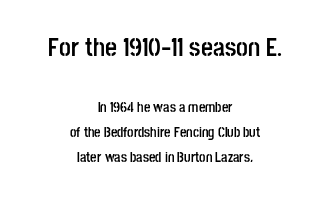
Q: Is the text bold? A: Yes.
Q: Is the text italic (slanted)? A: No, it is upright.
Q: Is the text underlined? A: No.
Q: How is the paragraph aligned? A: Centered.
Q: Is the spacing between letters normal or unusually wide? A: Normal.
Q: Which block of text is set in a larger size, the first (top) or the second (bottom)? A: The first (top) one.
